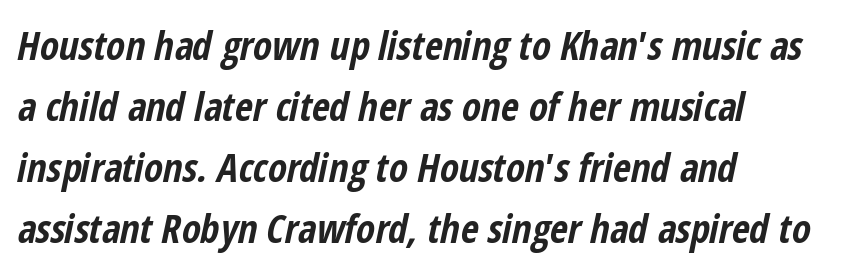
{"italic": "yes", "lean": "right", "slant_degrees": 12, "bold": "yes", "weight": "bold", "width": "condensed", "stroke_contrast": "low", "x_height": "medium", "monospaced": "no", "underline": "no", "align": "left", "line_spacing": "normal", "line_spacing_ratio": 1.56, "letter_spacing": "normal", "letter_spacing_em": 0.0, "glyph_px": 39}
